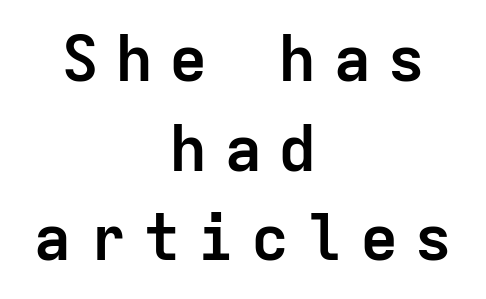
Q: Is the text bold? A: Yes.
Q: Is the text italic (slanted)? A: No, it is upright.
Q: Is the typeface a serif or a sans-serif typeface? A: Sans-serif.
Q: Is the text underlined? A: No.
Q: How is the paragraph aligned? A: Centered.
Q: Is the spacing between letters normal or unusually wide? A: Unusually wide.
Q: Is the spacing between lines tight, normal or loose? A: Normal.
Q: Width (condensed, normal, or wide)? A: Normal.
Q: Stroke contrast? A: Low.
Q: x-height? A: Medium.
Q: Monospaced? A: Yes.
